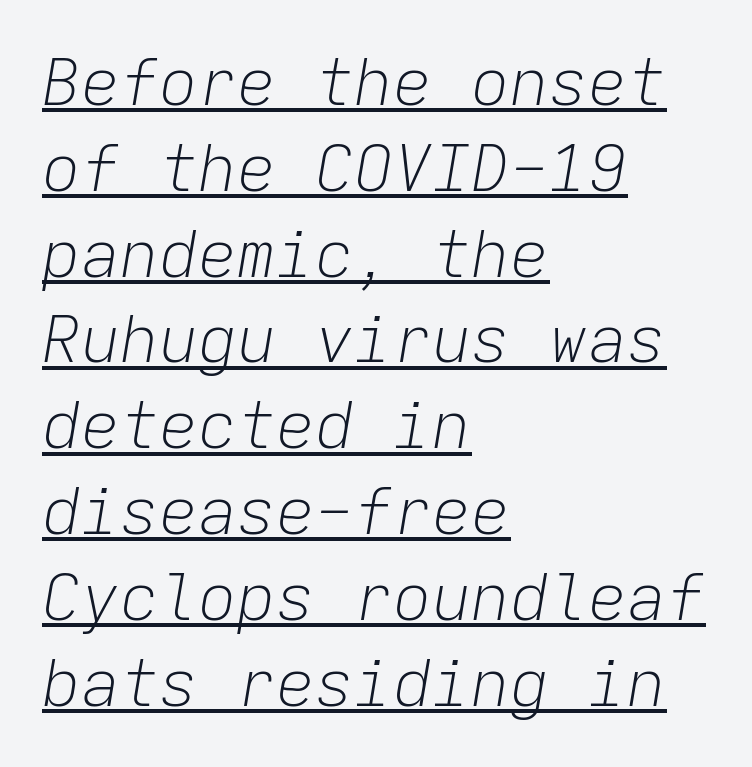
Short and long lines alike share a common starting point at left. A typesetter would call this monospace, since all characters share one set width. The passage shown leans; its letterforms are oblique. This rendering features underlined lettering. A typesetter would call this zero additional tracking.
